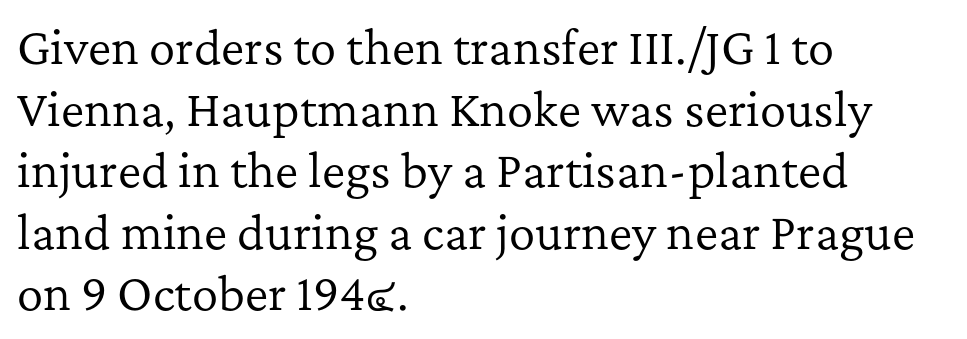
{"serif": "yes", "italic": "no", "bold": "no", "weight": "regular", "width": "normal", "stroke_contrast": "low", "x_height": "medium", "monospaced": "no", "underline": "no", "align": "left", "line_spacing": "normal", "line_spacing_ratio": 1.4, "letter_spacing": "normal", "letter_spacing_em": 0.0, "glyph_px": 44}
